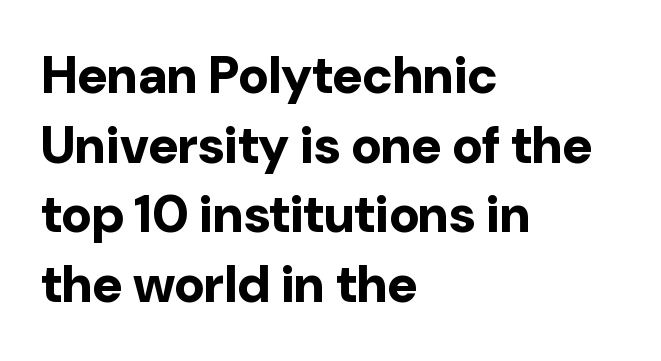
The lines in this sample share a left origin and differ only in where they stop. Type style note: lacks serifs. Honestly, the row spacing looks completely unremarkable. Nope, not italic — everything's standing straight. This rendering leaves character spacing at its baseline value.
